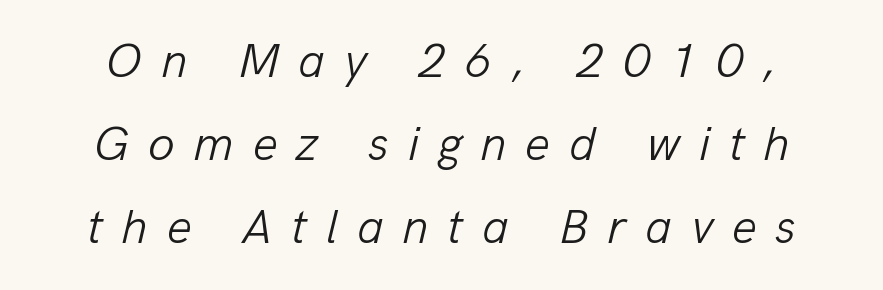
Q: Is the text bold? A: No.
Q: Is the text italic (slanted)? A: Yes, it leans right by about 13 degrees.
Q: Is the text underlined? A: No.
Q: Is the spacing between letters normal or unusually wide? A: Unusually wide.
Q: Is the spacing between lines tight, normal or loose? A: Normal.
Q: Width (condensed, normal, or wide)? A: Normal.
Q: Stroke contrast? A: Low.
Q: x-height? A: Medium.
Q: Monospaced? A: No.
